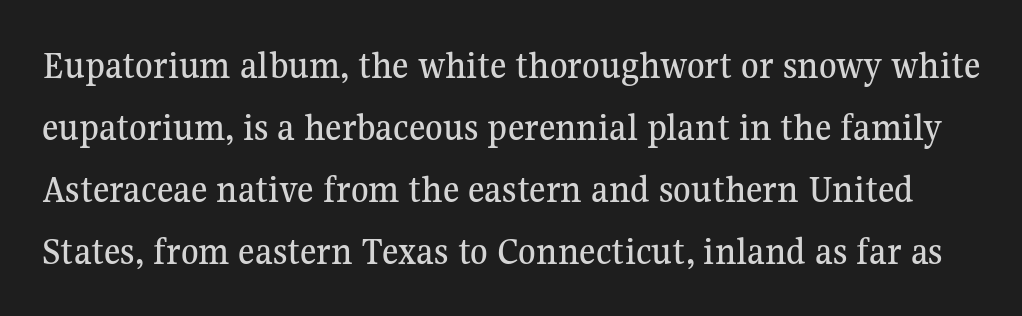
The words here are not underlined. Font category for this specimen: serif. The specimen reads as upright at a glance. The vertical gap from one line to the next is medium. The letters advance in unequal steps, a hallmark of proportional type. Each word holds together tightly as a unit, with standard inter-letter gaps.
